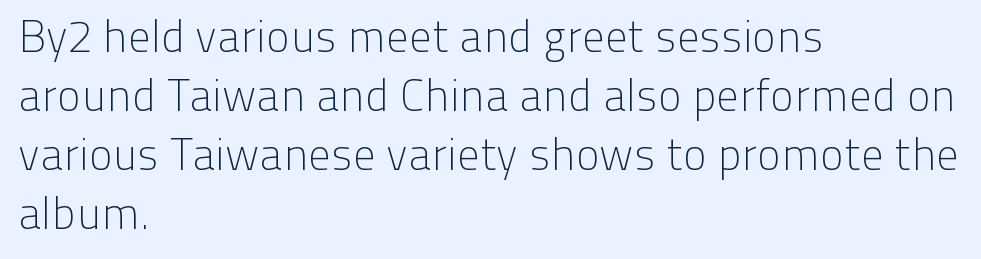
The image shows 45 px light sans-serif type, upright; set left-aligned, normal line spacing (1.31x), normal letter spacing, not underlined; low stroke contrast and a medium x-height.
